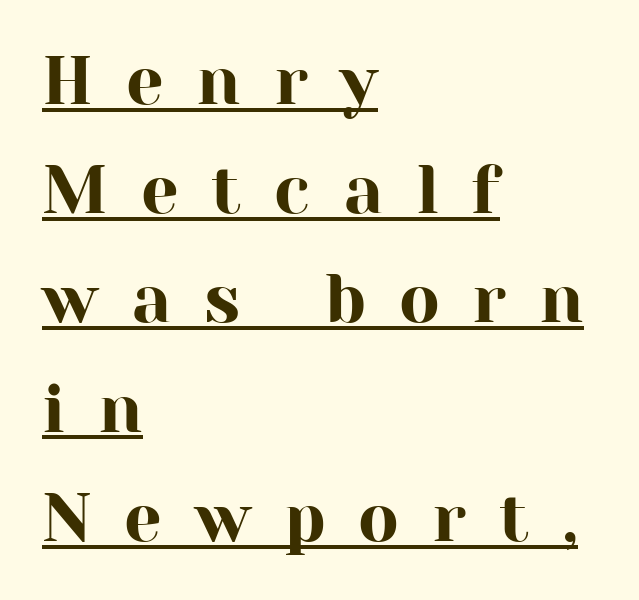
Q: Is the text italic (slanted)? A: No, it is upright.
Q: Is the typeface a serif or a sans-serif typeface? A: Serif.
Q: Is the text underlined? A: Yes.
Q: How is the paragraph aligned? A: Left-aligned.
Q: Is the spacing between letters normal or unusually wide? A: Unusually wide.
Q: Is the spacing between lines tight, normal or loose? A: Normal.
Q: Width (condensed, normal, or wide)? A: Normal.
Q: Stroke contrast? A: High.
Q: x-height? A: Medium.
Q: Monospaced? A: No.
